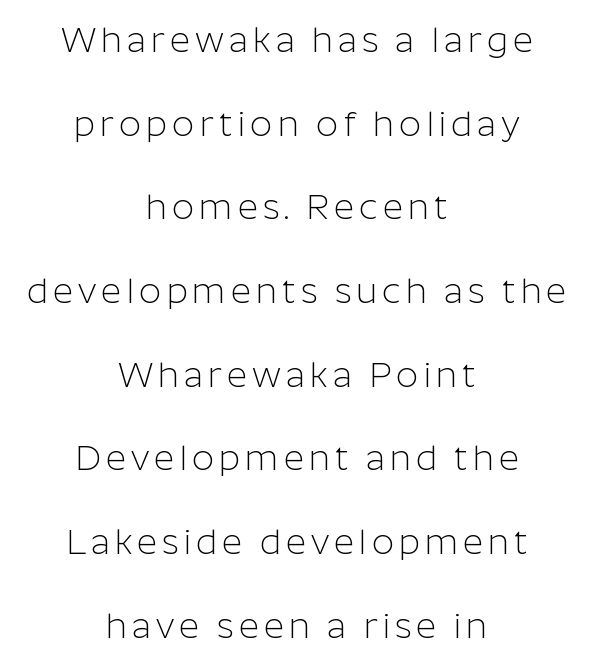
Q: Is the text bold? A: No.
Q: Is the text italic (slanted)? A: No, it is upright.
Q: Is the typeface a serif or a sans-serif typeface? A: Sans-serif.
Q: Is the text underlined? A: No.
Q: How is the paragraph aligned? A: Centered.
Q: Is the spacing between lines tight, normal or loose? A: Loose.
Q: Width (condensed, normal, or wide)? A: Normal.
Q: Stroke contrast? A: Low.
Q: x-height? A: Medium.
Q: Monospaced? A: No.
